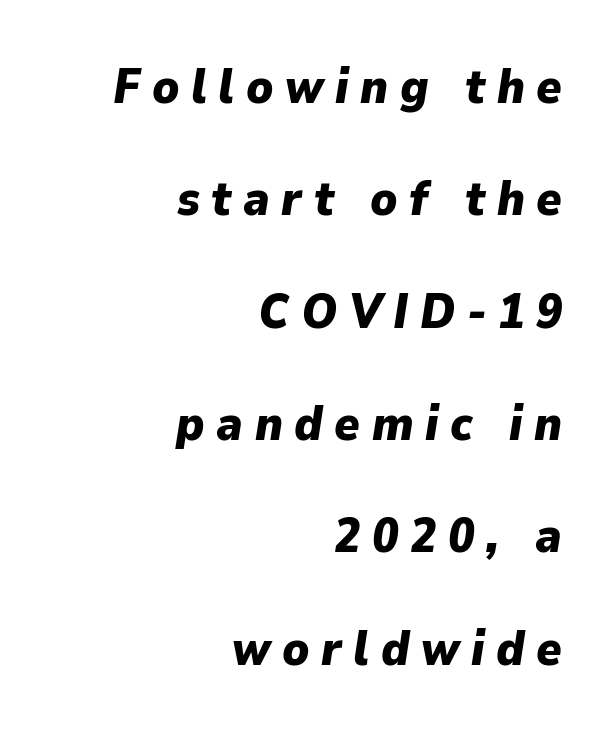
Q: Is the text bold? A: Yes.
Q: Is the text italic (slanted)? A: Yes, it leans right by about 9 degrees.
Q: Is the text underlined? A: No.
Q: How is the paragraph aligned? A: Right-aligned.
Q: Is the spacing between letters normal or unusually wide? A: Unusually wide.
Q: Is the spacing between lines tight, normal or loose? A: Loose.
Q: Width (condensed, normal, or wide)? A: Normal.
Q: Stroke contrast? A: Low.
Q: x-height? A: Medium.
Q: Monospaced? A: No.
